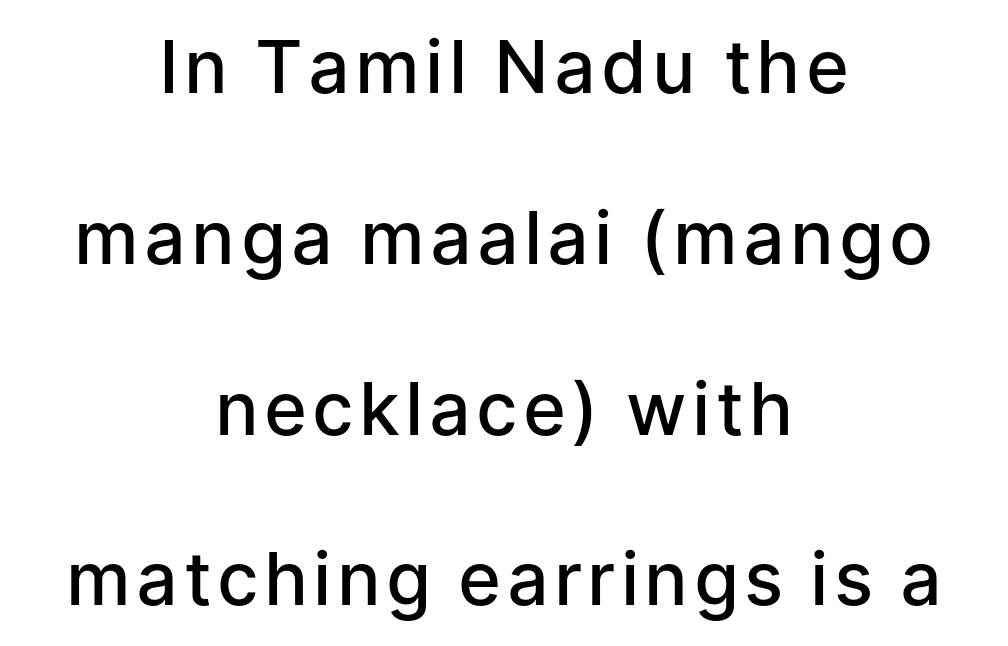
This is moderately heavy type, rendered in semibold. Ordinary non-slanted type is in use. Are there feet on the stems? There aren't — it's a sans. The face used here is proportionally spaced, like ordinary book or web type. A clean baseline with only descenders dipping below it.
